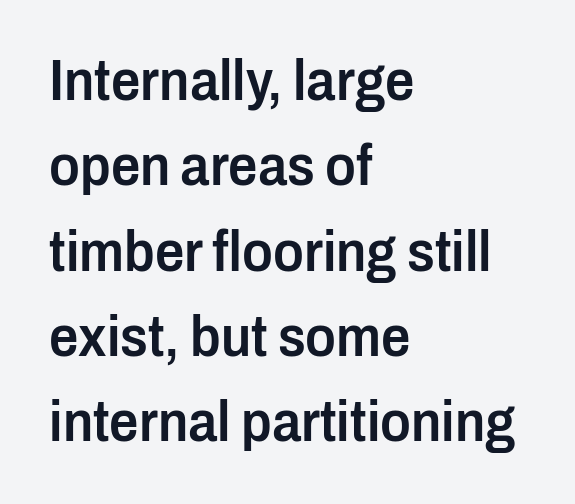
Caption: standard tracking, unaltered. This is the regular roman posture of the typeface. Do the characters align in a grid? No, the font is proportional. Left-aligned paragraph, ragged on the right. Weight check: semibold — heavier than regular, not quite bold. I'd call this a sans setting — the letters go barefoot.
